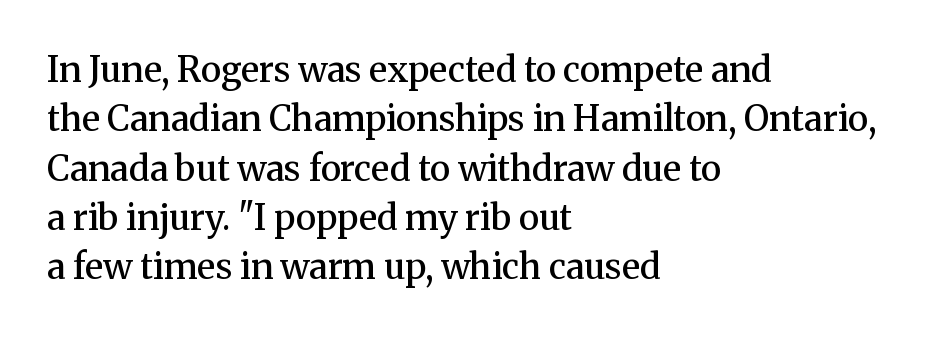
{"serif": "yes", "italic": "no", "bold": "semi", "weight": "semibold", "width": "normal", "stroke_contrast": "medium", "x_height": "medium", "monospaced": "no", "underline": "no", "align": "left", "line_spacing": "normal", "line_spacing_ratio": 1.41, "letter_spacing": "normal", "letter_spacing_em": 0.0, "glyph_px": 35}
